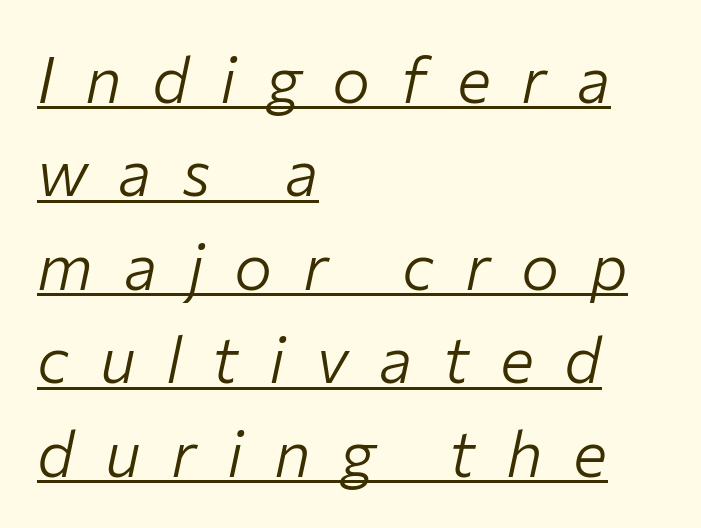
The setting favours the left margin, as ordinary paragraphs usually do. The text carries the slant typical of an italic or oblique font. Caption: expanded tracking, letters set apart. Compared with typical paragraphs, the rows here are spaced about the same. Each stroke keeps to a modest, everyday thickness or less.
